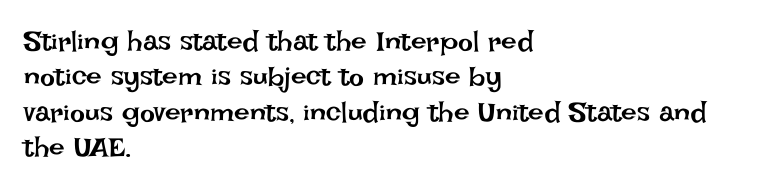
The image shows 28 px regular-weight type, upright; set left-aligned, normal line spacing (1.26x), normal letter spacing, not underlined; low stroke contrast and a large x-height.
